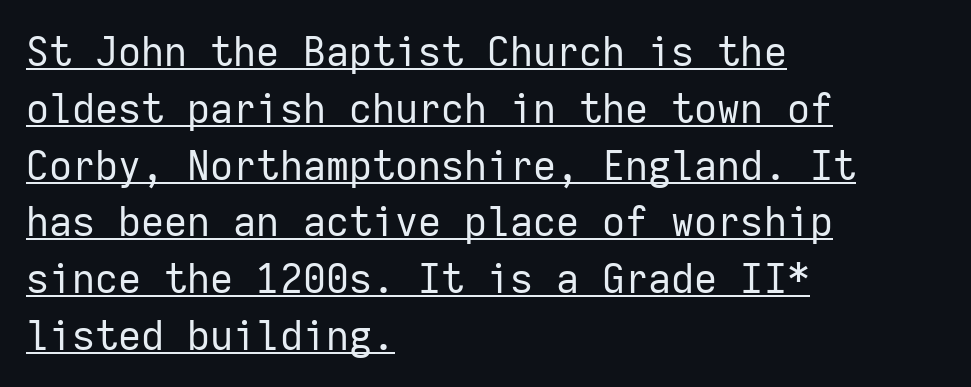
The typography opts for an upright posture over an oblique one. The letters march in equal steps, a hallmark of fixed-pitch type. Regarding serifs, this sample does without them. Look at the tracking — it's just the regular setting, nothing added.
